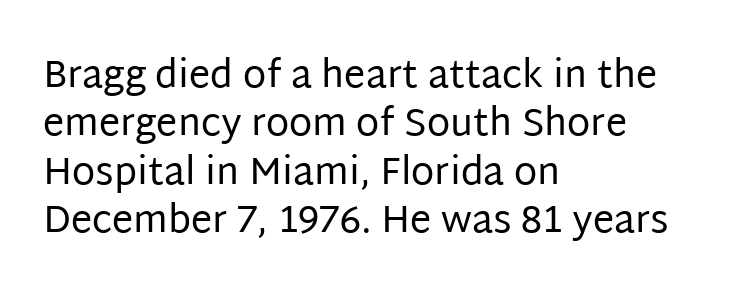
{"serif": "no", "italic": "no", "bold": "no", "weight": "regular", "width": "normal", "stroke_contrast": "low", "x_height": "large", "monospaced": "no", "underline": "no", "align": "left", "line_spacing": "normal", "line_spacing_ratio": 1.27, "letter_spacing": "normal", "letter_spacing_em": 0.0, "glyph_px": 38}
